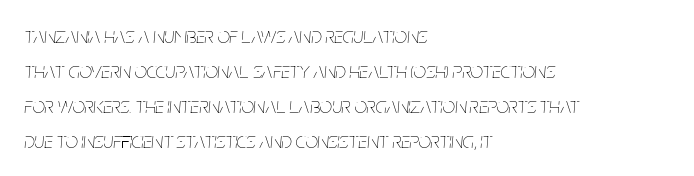
{"italic": "yes", "lean": "right", "slant_degrees": 5, "bold": "no", "underline": "no", "align": "left", "line_spacing": "normal", "line_spacing_ratio": 1.59, "letter_spacing": "normal", "letter_spacing_em": 0.0, "glyph_px": 22}
